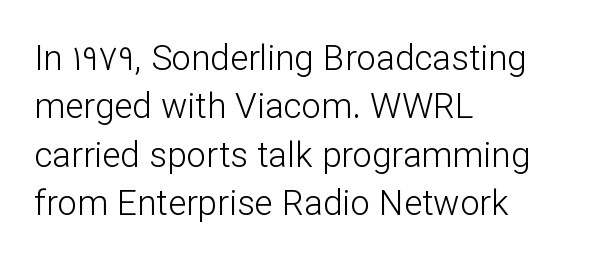
{"serif": "no", "italic": "no", "bold": "no", "weight": "light", "width": "normal", "stroke_contrast": "low", "x_height": "medium", "monospaced": "no", "underline": "no", "align": "left", "line_spacing": "normal", "line_spacing_ratio": 1.38, "letter_spacing": "normal", "letter_spacing_em": 0.0, "glyph_px": 35}
